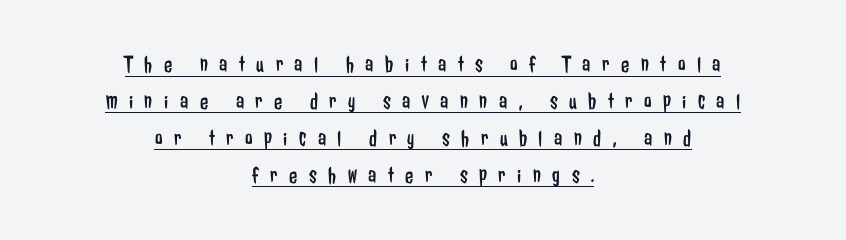
{"italic": "no", "bold": "no", "underline": "yes", "align": "center", "line_spacing": "normal", "line_spacing_ratio": 1.54, "letter_spacing": "wide", "letter_spacing_em": 0.48, "glyph_px": 24}
